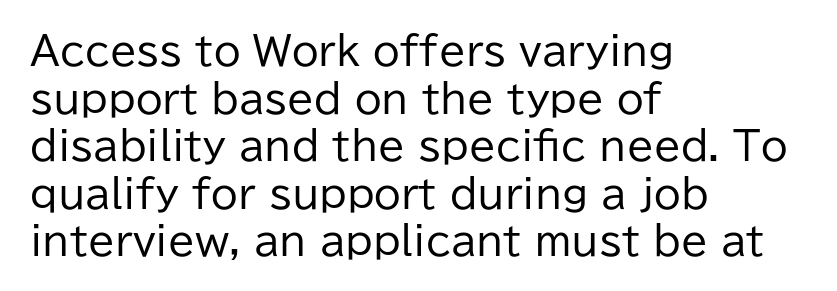
The image shows 39 px regular-weight sans-serif type, upright; set left-aligned, line spacing 1.22x, normal letter spacing, not underlined; low stroke contrast and a medium x-height.
